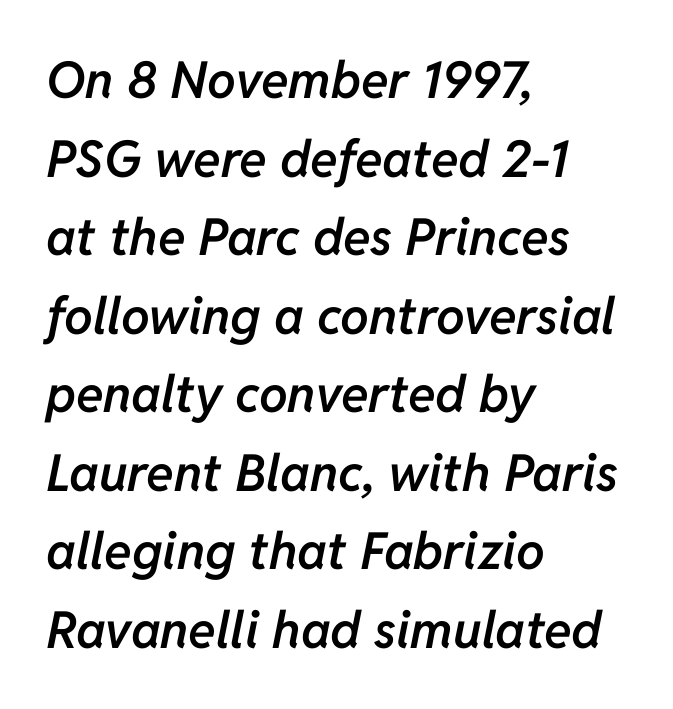
The image shows 51 px semibold type, italic (leaning right); set left-aligned, normal line spacing (1.54x), normal letter spacing, not underlined; low stroke contrast and a medium x-height.
